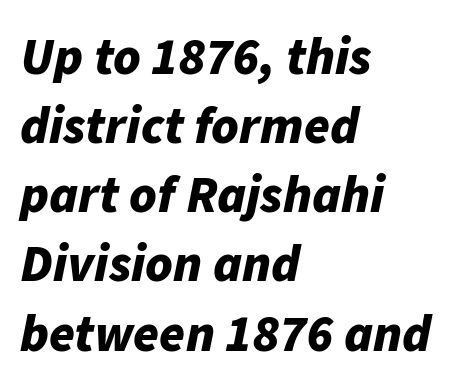
A typesetter would call this proportional, since set widths differ per character. Notice how the passage keeps a crisp vertical edge on the left only. Has an underline been added? It has not. Weight: bold.
